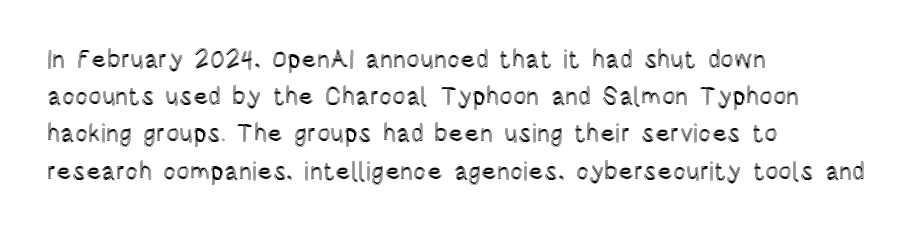
The image shows 25 px text type, upright; set left-aligned, normal line spacing (1.49x), normal letter spacing, not underlined.
